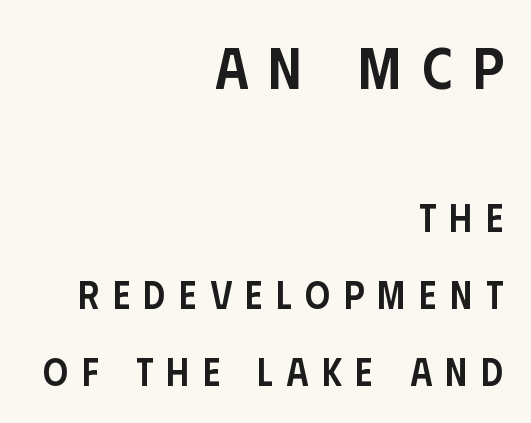
{"serif": "no", "italic": "no", "bold": "semi", "weight": "semibold", "width": "condensed", "stroke_contrast": "low", "x_height": "large", "monospaced": "no", "underline": "no", "align": "right", "line_spacing": "loose", "line_spacing_ratio": 1.98, "letter_spacing": "wide", "letter_spacing_em": 0.35, "larger_block": "first", "size_ratio": 1.51, "glyph_px": 59}
